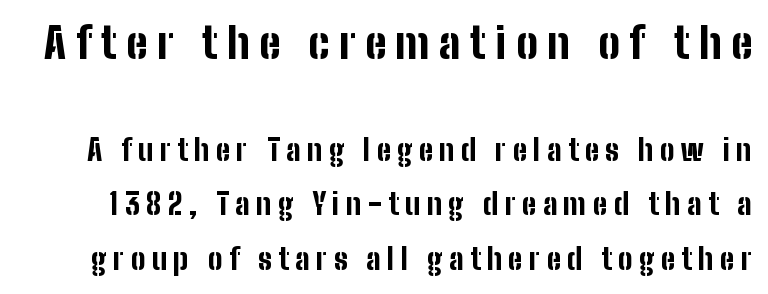
The initial chunk of copy outweighs the following chunk in type size. The characters display no serif detailing; their extremities are plain. Heavy, bold letterforms. Here the glyphs are tracked loosely, breaking word shapes into spaced letters. Clear beneath every line of the passage. The type sits square on the baseline with zero lean.
